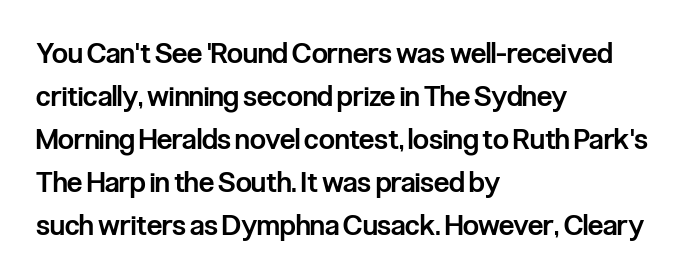
A typesetter would call this proportional, since set widths differ per character. Check the space under the baseline: it is left empty. These lines are set flush left with a ragged right edge. Leading matches the norm, producing a regular column. Does the type have serifs? No, each stem ends abruptly.
